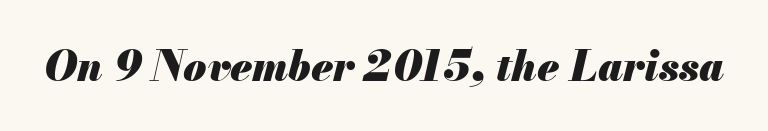
{"italic": "yes", "lean": "right", "slant_degrees": 13, "bold": "yes", "weight": "heavy", "width": "normal", "stroke_contrast": "medium", "x_height": "small", "monospaced": "no", "underline": "no", "letter_spacing": "normal", "letter_spacing_em": 0.0, "glyph_px": 42}
